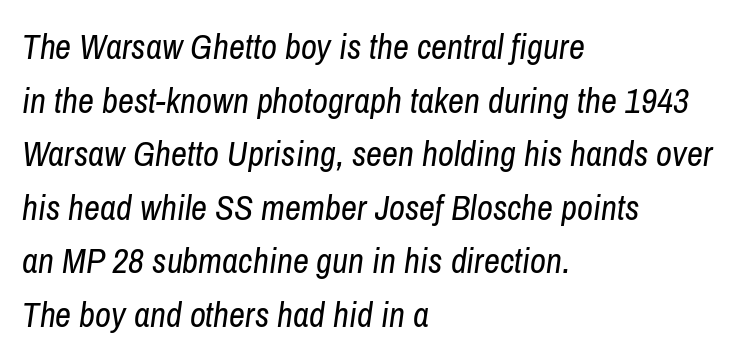
Varying glyph widths throughout — classic text-font behaviour. The strip under each line holds only bare page. These lines stack with their left ends in a neat column. The characters are drawn with everyday or finer stroke widths.
